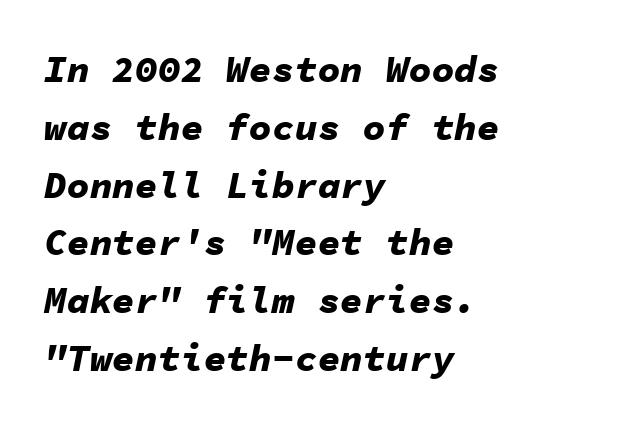
{"italic": "yes", "lean": "right", "slant_degrees": 11, "bold": "yes", "weight": "bold", "width": "normal", "stroke_contrast": "low", "x_height": "medium", "monospaced": "yes", "underline": "no", "align": "left", "line_spacing": "normal", "line_spacing_ratio": 1.52, "letter_spacing": "normal", "letter_spacing_em": 0.0, "glyph_px": 38}
